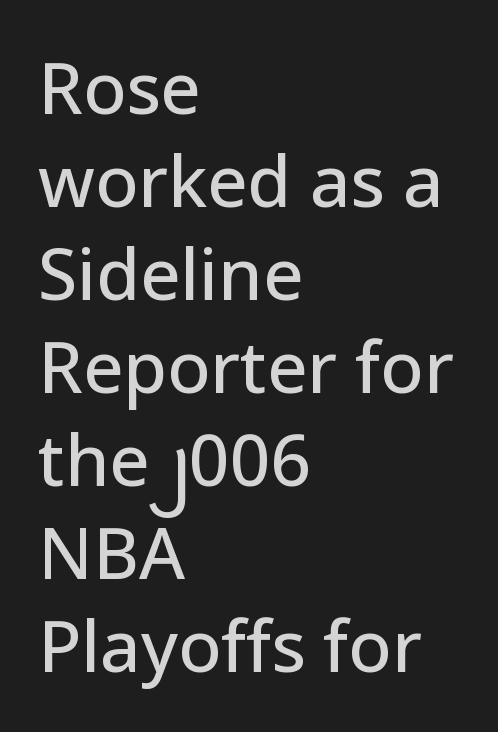
The image shows 71 px sans-serif type, upright; set left-aligned, normal line spacing (1.31x), normal letter spacing, not underlined; low stroke contrast and a medium x-height.
